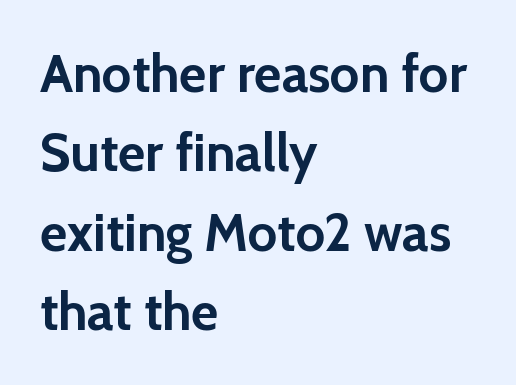
Posture: vertical. To sum up the face: it is a sans, with no serifs. How would I describe the line gaps? Plain and ordinary. The baseline area is clear. A typesetter would call this zero additional tracking. These lines stack with their left ends in a neat column.
